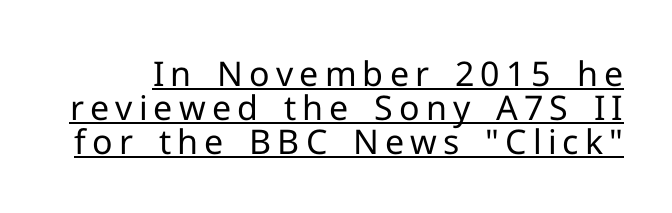
{"serif": "no", "italic": "no", "bold": "no", "weight": "regular", "width": "normal", "stroke_contrast": "low", "x_height": "medium", "monospaced": "no", "underline": "yes", "line_spacing": "tight", "line_spacing_ratio": 1.0, "glyph_px": 34}
